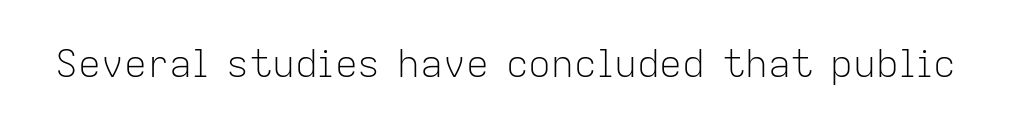
{"serif": "no", "italic": "no", "bold": "no", "weight": "light", "width": "normal", "stroke_contrast": "low", "x_height": "medium", "monospaced": "no", "underline": "no", "letter_spacing": "normal", "letter_spacing_em": 0.0, "glyph_px": 38}
